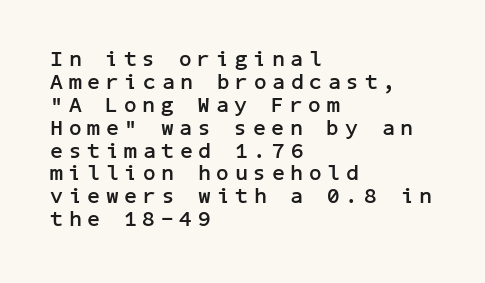
Q: Is the text bold? A: Yes.
Q: Is the text italic (slanted)? A: No, it is upright.
Q: Is the text underlined? A: No.
Q: How is the paragraph aligned? A: Left-aligned.
Q: Is the spacing between letters normal or unusually wide? A: Unusually wide.
Q: Is the spacing between lines tight, normal or loose? A: Tight.
